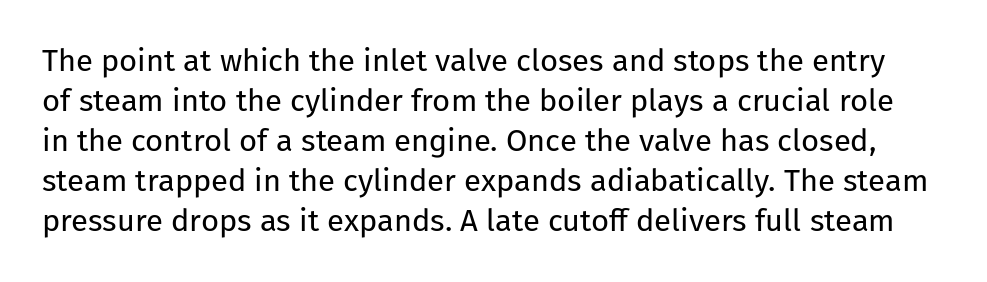
The typeface chosen for these lines omits serifs. Nope, not italic — everything's standing straight. Counters stay open thanks to moderate or lighter strokes. Character widths vary here, with narrow letters taking less room than wide ones. The designer left line spacing at the default. Descender tails drop into unmarked territory.
